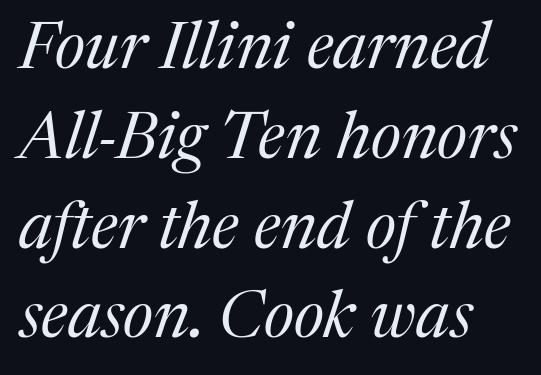
The space beneath each line is pristine and unruled. The type family on display is of the serif kind. You can tell it's italic because the verticals aren't actually vertical. Here the designer chose a conventional face with non-uniform glyph widths. Does the leading feel generous? No, just average.
